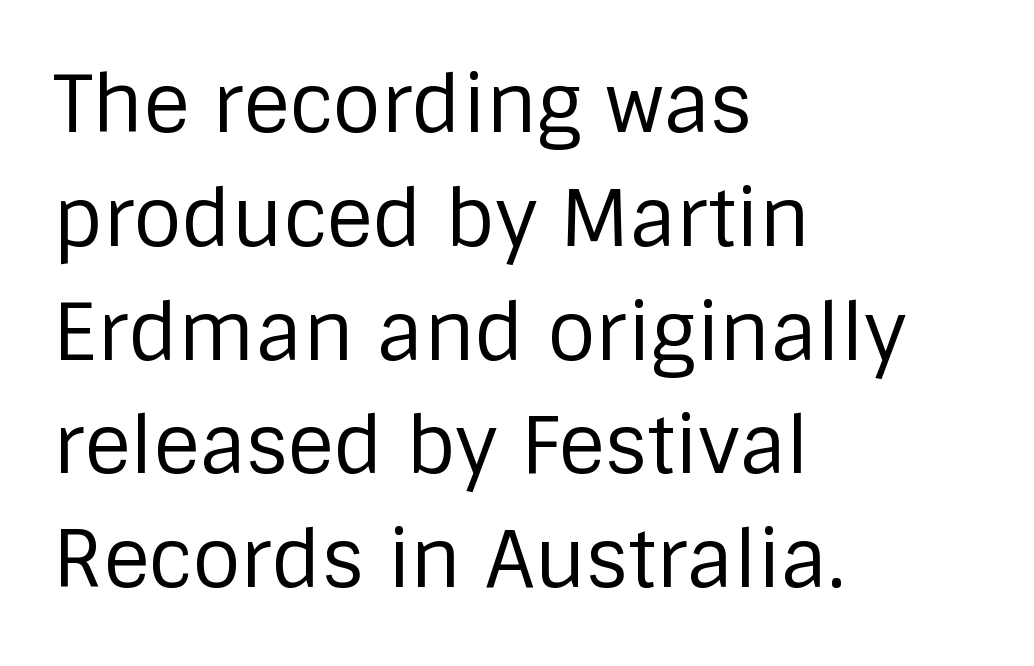
The image shows 79 px regular-weight sans-serif type, upright; set left-aligned, normal line spacing (1.44x), normal letter spacing, not underlined; low stroke contrast and a large x-height.
